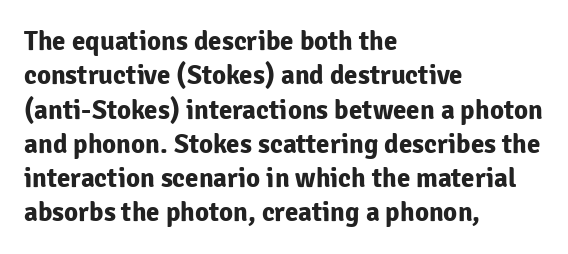
The image shows 27 px bold type, upright; set left-aligned, normal line spacing (1.27x), normal letter spacing, not underlined.
